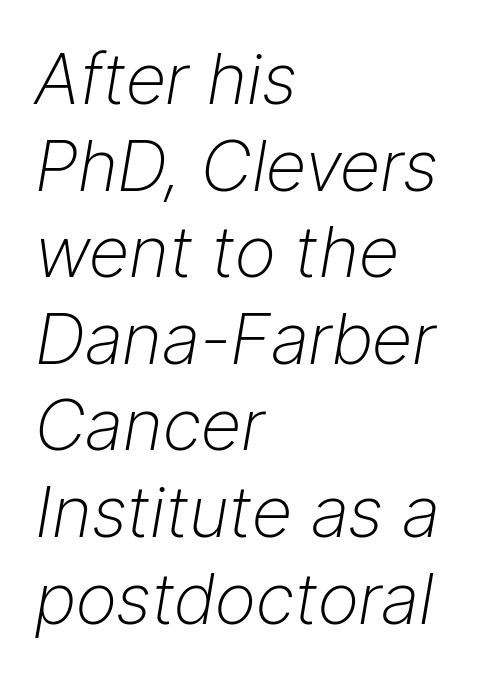
Q: Is the text bold? A: No.
Q: Is the text italic (slanted)? A: Yes, it leans right by about 9 degrees.
Q: Is the text underlined? A: No.
Q: How is the paragraph aligned? A: Left-aligned.
Q: Is the spacing between letters normal or unusually wide? A: Normal.
Q: Width (condensed, normal, or wide)? A: Normal.
Q: Stroke contrast? A: Low.
Q: x-height? A: Medium.
Q: Monospaced? A: No.
